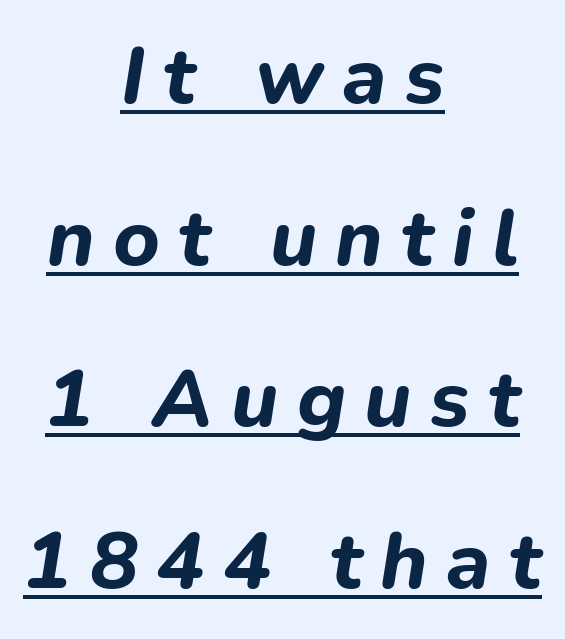
{"italic": "yes", "lean": "right", "slant_degrees": 9, "bold": "yes", "weight": "bold", "width": "normal", "stroke_contrast": "low", "x_height": "medium", "monospaced": "no", "underline": "yes", "align": "center", "line_spacing": "loose", "line_spacing_ratio": 2.02, "letter_spacing": "wide", "letter_spacing_em": 0.23, "glyph_px": 80}
